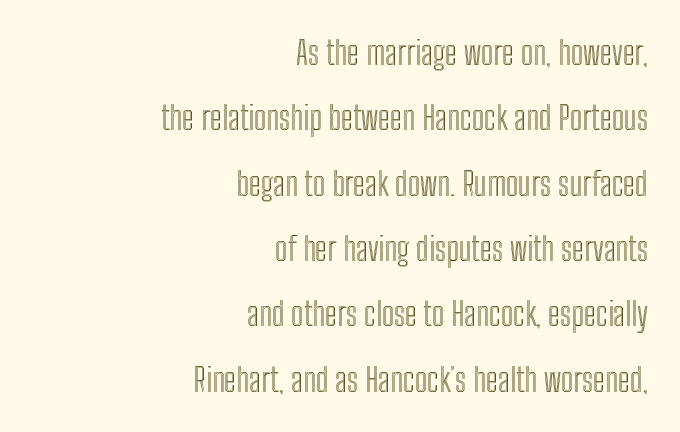
{"italic": "no", "width": "condensed", "x_height": "medium", "monospaced": "no", "underline": "no", "align": "right", "line_spacing": "loose", "line_spacing_ratio": 1.98, "letter_spacing": "normal", "letter_spacing_em": 0.0, "glyph_px": 33}
